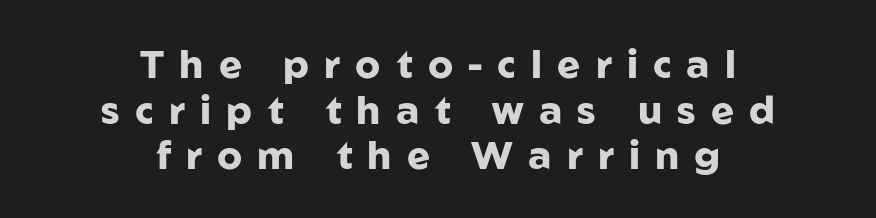
Is there any slant? The stems are plumb. Typographic density is high because the face is bold. Any mark beneath the type? The region is blank. These lines are composed in type without serifs. Alignment: centered. You could not count columns in this text — the font is proportionally spaced.
